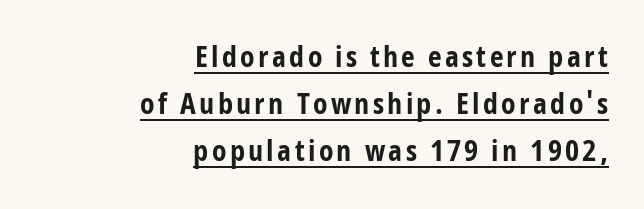
{"serif": "no", "italic": "no", "bold": "yes", "weight": "bold", "width": "condensed", "stroke_contrast": "low", "x_height": "medium", "monospaced": "no", "underline": "yes", "align": "right", "line_spacing": "normal", "line_spacing_ratio": 1.57, "glyph_px": 30}
